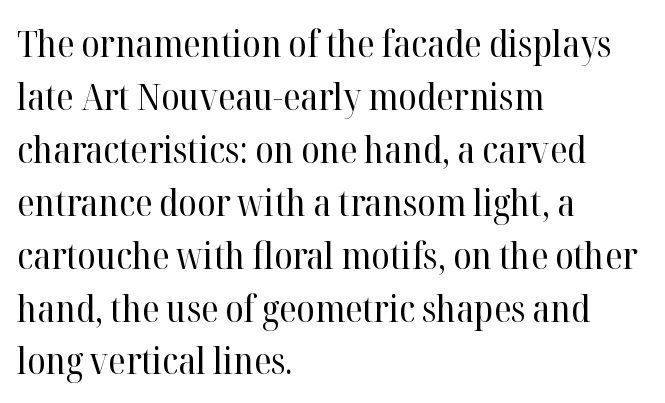
Q: Is the text bold? A: No.
Q: Is the text italic (slanted)? A: No, it is upright.
Q: Is the typeface a serif or a sans-serif typeface? A: Serif.
Q: Is the text underlined? A: No.
Q: How is the paragraph aligned? A: Left-aligned.
Q: Is the spacing between letters normal or unusually wide? A: Normal.
Q: Is the spacing between lines tight, normal or loose? A: Normal.
Q: Width (condensed, normal, or wide)? A: Normal.
Q: Stroke contrast? A: High.
Q: x-height? A: Medium.
Q: Monospaced? A: No.
